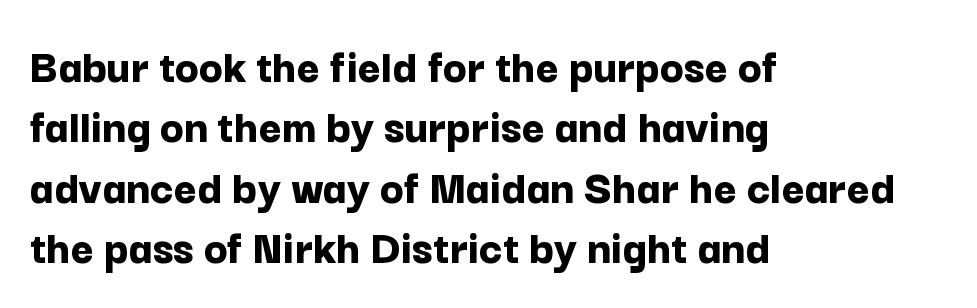
The image shows 49 px bold sans-serif type, upright; set left-aligned, line spacing 1.23x, normal letter spacing, not underlined; low stroke contrast and a medium x-height.
